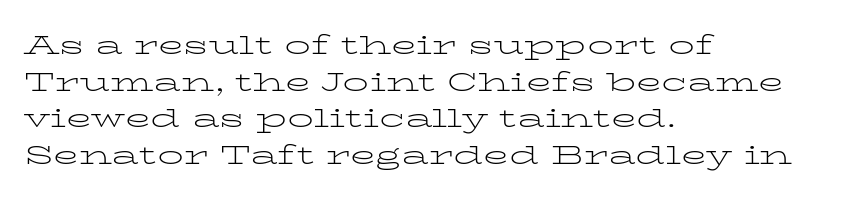
Q: Is the text bold? A: No.
Q: Is the text italic (slanted)? A: No, it is upright.
Q: Is the text underlined? A: No.
Q: How is the paragraph aligned? A: Left-aligned.
Q: Is the spacing between letters normal or unusually wide? A: Normal.
Q: Is the spacing between lines tight, normal or loose? A: Normal.
